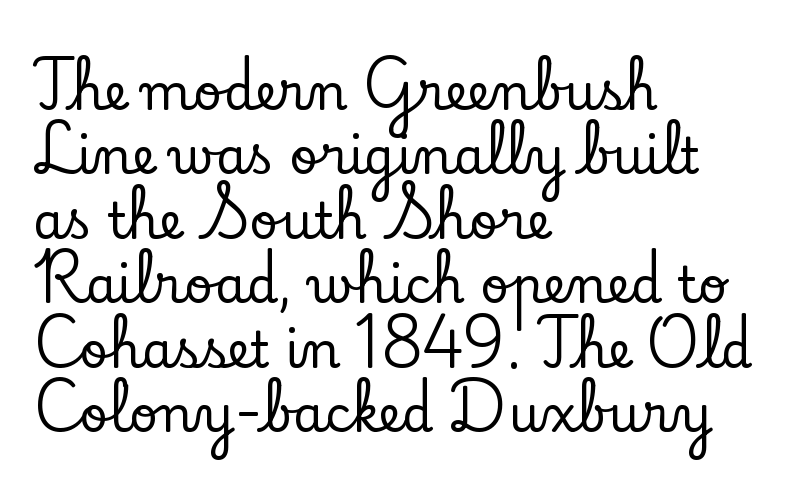
This is the regular roman posture of the typeface. Are there feet on the stems? There are — it's a serif. Decoration check: the copy has no underline. Tracking here is standard; glyphs follow each other at the usual distance. The typesetter chose a ragged-right arrangement here.
